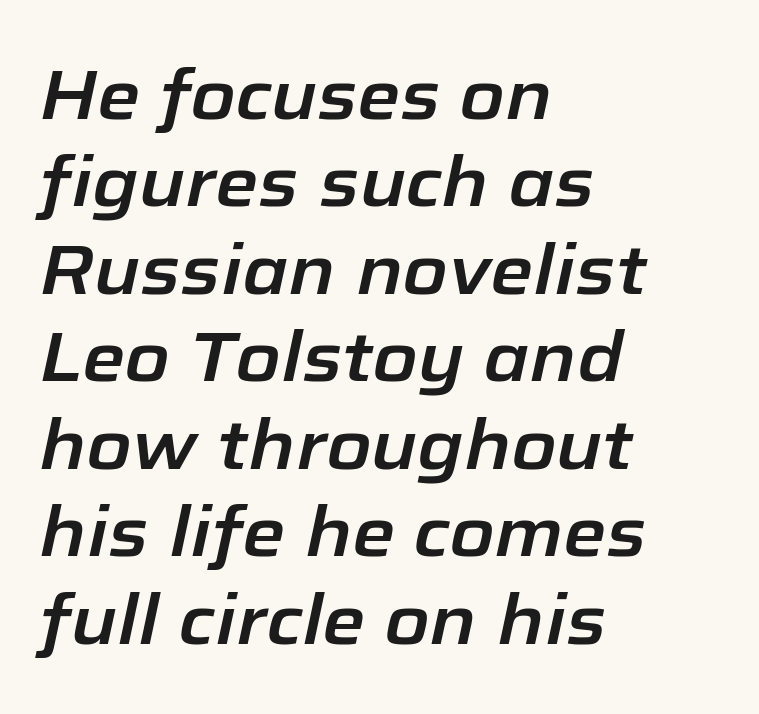
These lines sit exactly where default settings would place them. Underline: absent. This rendering leaves character spacing at its baseline value. Note the varied advance widths — an 'i' is clearly narrower than an 'm'.
